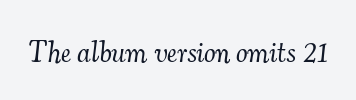
The image shows 29 px light serif type, italic (leaning right); set normal letter spacing, not underlined; medium stroke contrast and a small x-height.
